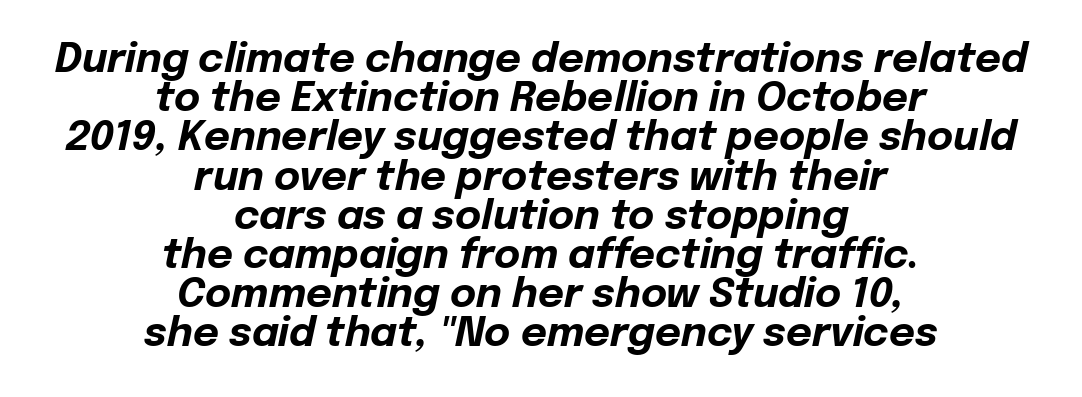
The image shows 40 px bold type, italic (leaning right); set centered, tight line spacing (0.98x), normal letter spacing, not underlined; low stroke contrast and a medium x-height.
